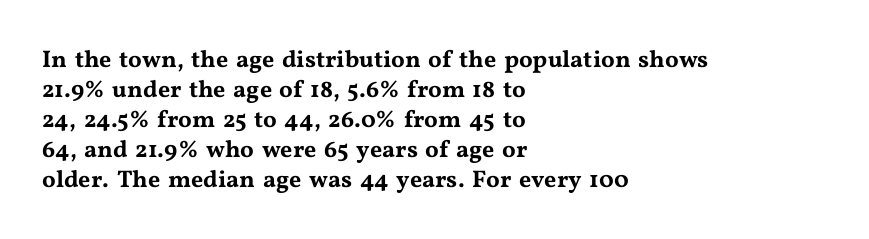
The image shows 24 px text type, upright; set left-aligned, normal line spacing (1.25x), normal letter spacing, not underlined.
